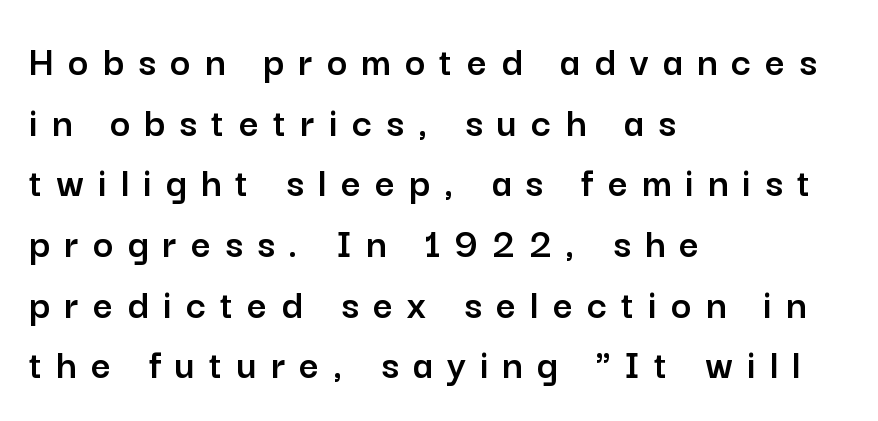
Q: Is the text italic (slanted)? A: No, it is upright.
Q: Is the typeface a serif or a sans-serif typeface? A: Sans-serif.
Q: Is the text underlined? A: No.
Q: How is the paragraph aligned? A: Left-aligned.
Q: Is the spacing between letters normal or unusually wide? A: Unusually wide.
Q: Is the spacing between lines tight, normal or loose? A: Normal.
Q: Width (condensed, normal, or wide)? A: Normal.
Q: Stroke contrast? A: Low.
Q: x-height? A: Medium.
Q: Monospaced? A: No.
